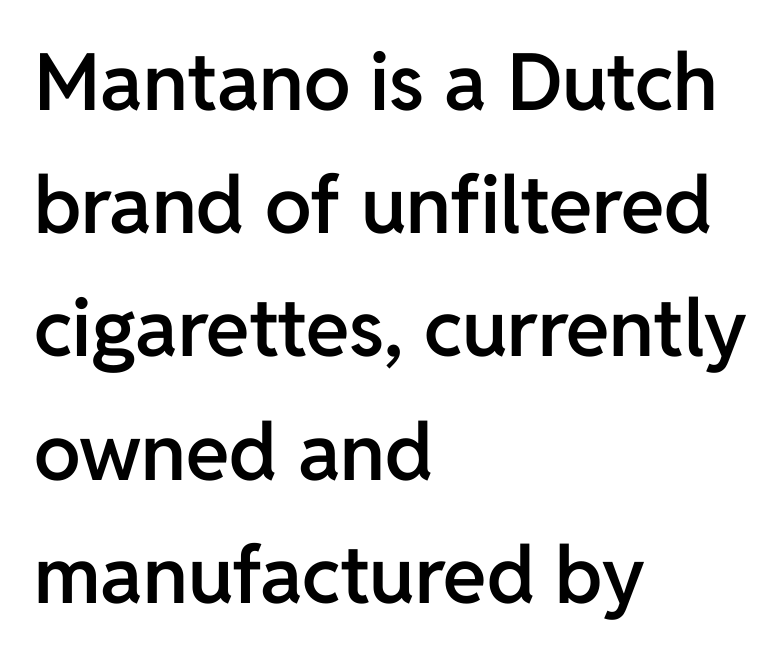
{"serif": "no", "italic": "no", "bold": "semi", "weight": "semibold", "width": "normal", "stroke_contrast": "low", "x_height": "medium", "monospaced": "no", "underline": "no", "align": "left", "line_spacing": "normal", "line_spacing_ratio": 1.56, "letter_spacing": "normal", "letter_spacing_em": 0.0, "glyph_px": 79}
